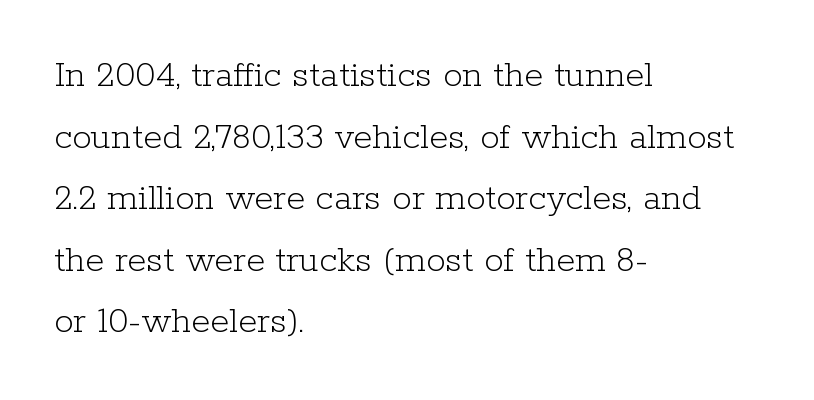
The image shows 39 px light serif type, upright; set left-aligned, normal line spacing (1.58x), normal letter spacing, not underlined; low stroke contrast and a medium x-height.
